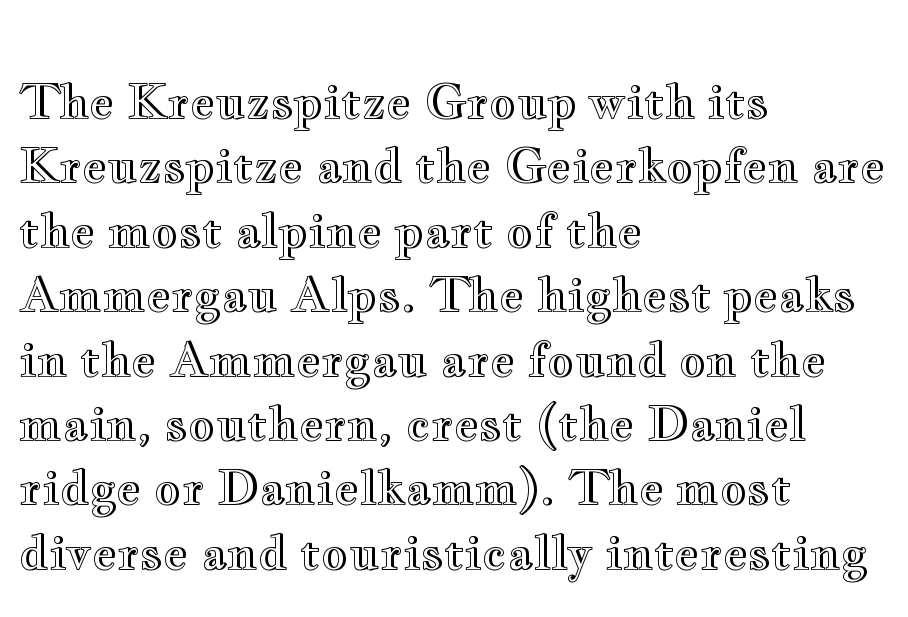
The letters advance in unequal steps, a hallmark of proportional type. The passage is arranged the way most books set body copy — flush left. Spacing between characters is what you'd get straight out of the box. Quick note: not italic, upright. Successive baselines arrive at the customary interval. Descender tails drop into unmarked territory.
